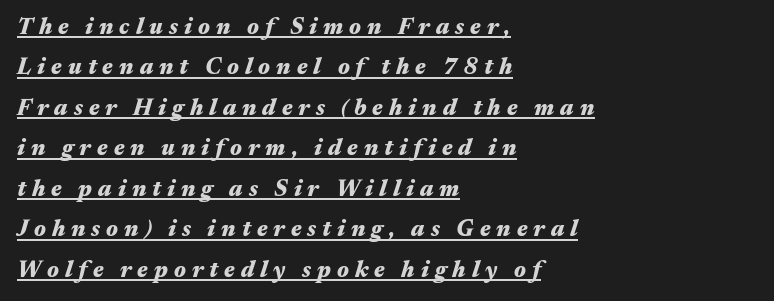
{"italic": "yes", "lean": "right", "slant_degrees": 17, "bold": "yes", "underline": "yes", "align": "left", "line_spacing_ratio": 1.76, "letter_spacing": "wide", "letter_spacing_em": 0.26, "glyph_px": 23}
